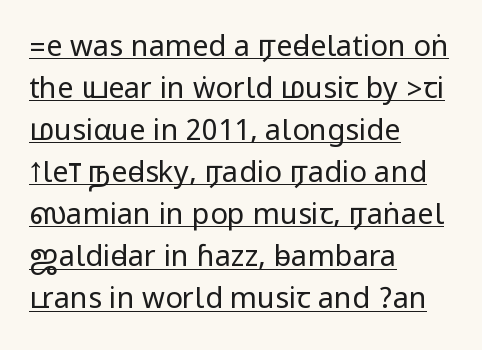
This rendering leaves character spacing at its baseline value. If you drew a ruler down the left edge, every line would touch it. Successive baselines arrive at the customary interval. Heft: none added — not bold. Is there any slant? The stems are plumb.
